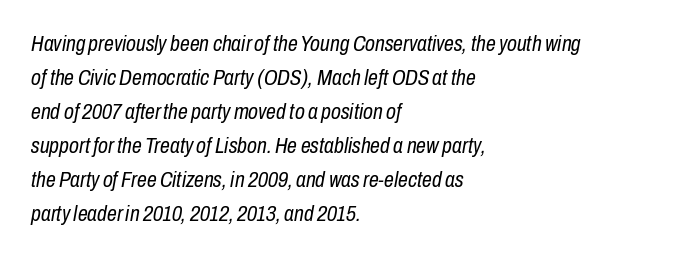
Q: Is the text bold? A: No.
Q: Is the text italic (slanted)? A: Yes, it leans right by about 10 degrees.
Q: Is the text underlined? A: No.
Q: How is the paragraph aligned? A: Left-aligned.
Q: Is the spacing between letters normal or unusually wide? A: Normal.
Q: Is the spacing between lines tight, normal or loose? A: Normal.
